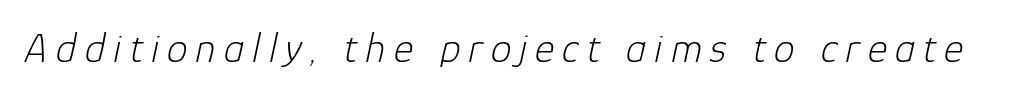
Q: Is the text bold? A: No.
Q: Is the text italic (slanted)? A: Yes, it leans right by about 12 degrees.
Q: Is the text underlined? A: No.
Q: Width (condensed, normal, or wide)? A: Normal.
Q: Stroke contrast? A: Low.
Q: x-height? A: Medium.
Q: Monospaced? A: No.
